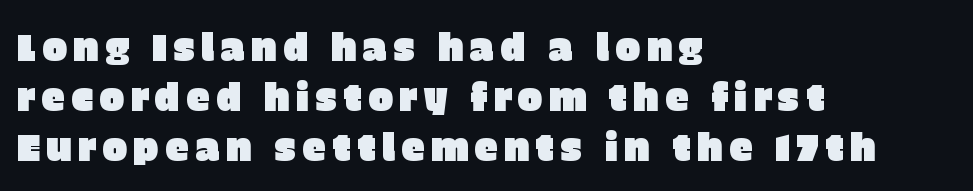
The rows are spaced the way most documents space them. All the whitespace from short lines collects on the right. Any mark beneath the type? The region is blank. Is this a fixed-width face? No — the glyphs have proportional, varying widths. The type family on display is of the sans-serif kind.
